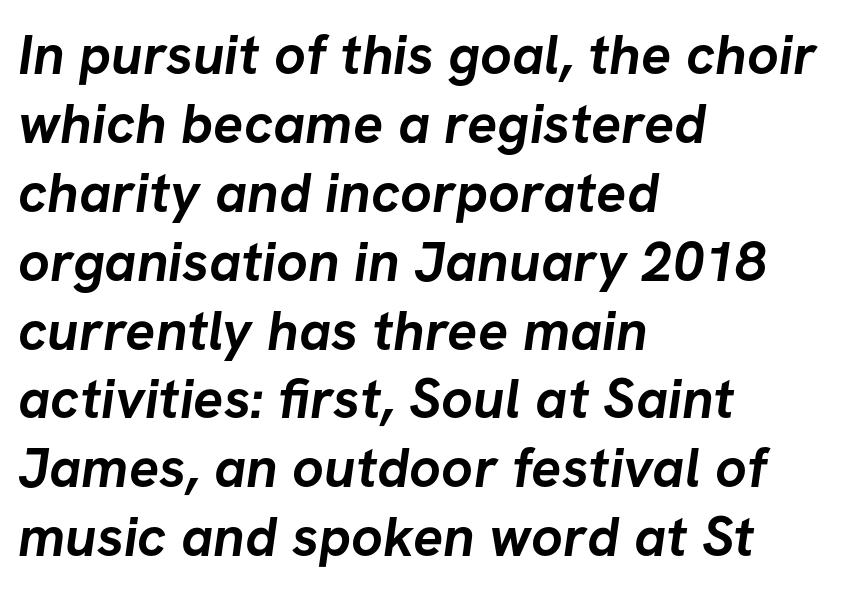
Q: Is the text bold? A: Yes.
Q: Is the typeface a serif or a sans-serif typeface? A: Sans-serif.
Q: Is the text underlined? A: No.
Q: How is the paragraph aligned? A: Left-aligned.
Q: Is the spacing between letters normal or unusually wide? A: Normal.
Q: Width (condensed, normal, or wide)? A: Normal.
Q: Stroke contrast? A: Low.
Q: x-height? A: Medium.
Q: Monospaced? A: No.
